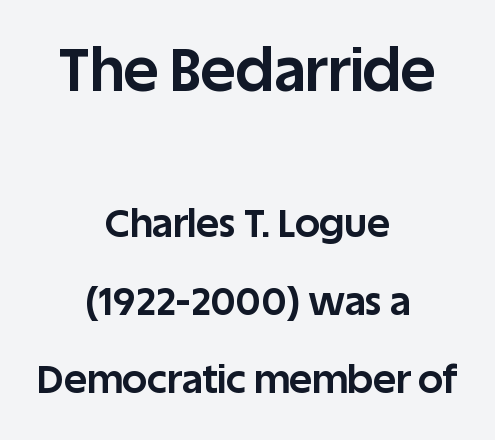
Honestly, the rows look like they've been pulled way apart. Where is the straight margin? There isn't one; the lines are centered. The lettering holds an erect, upright posture throughout. Words float on clear page, feet unadorned. The sample has been set heavy, in full bold.
